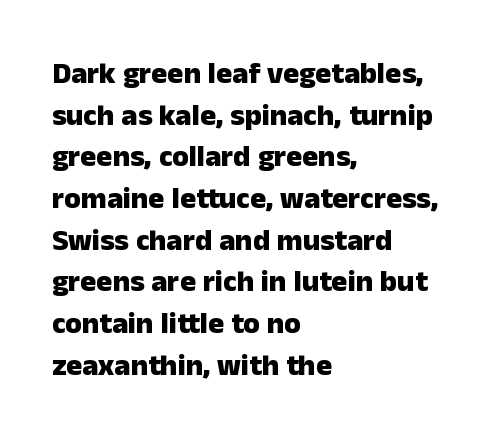
{"serif": "no", "italic": "no", "bold": "yes", "weight": "heavy", "width": "normal", "stroke_contrast": "low", "x_height": "medium", "monospaced": "no", "underline": "no", "align": "left", "line_spacing": "normal", "line_spacing_ratio": 1.39, "letter_spacing": "normal", "letter_spacing_em": 0.0, "glyph_px": 30}
